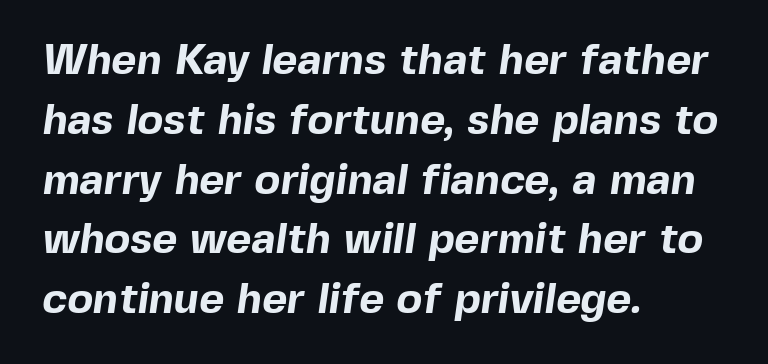
Compared with typical body copy, the letter spacing here is the same. The face used here is proportionally spaced, like ordinary book or web type. Students, this is bold: see how much ink each stroke carries. No word sits above an underline. Notice how the passage keeps a crisp vertical edge on the left only.
